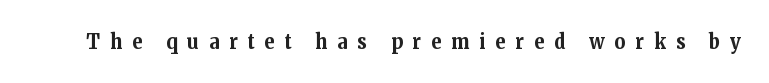
Q: Is the text bold? A: Yes.
Q: Is the text italic (slanted)? A: No, it is upright.
Q: Is the text underlined? A: No.
Q: Is the spacing between letters normal or unusually wide? A: Unusually wide.
